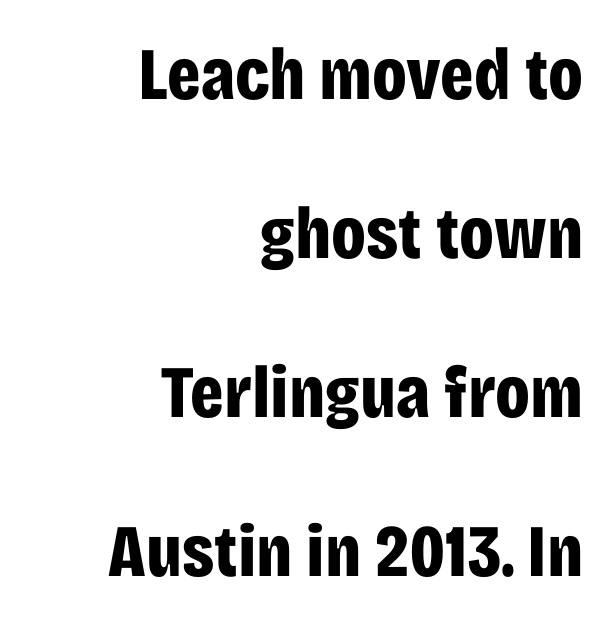
The image shows 74 px bold, condensed sans-serif type, upright; set right-aligned, loose line spacing (2.15x), normal letter spacing, not underlined; low stroke contrast and a large x-height.
